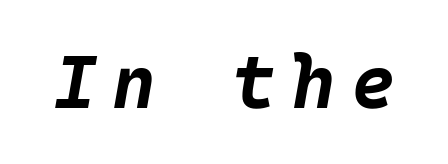
The image shows 75 px bold type, italic (leaning right); set unusually wide letter spacing (+0.21 em), not underlined; low stroke contrast and a large x-height.
